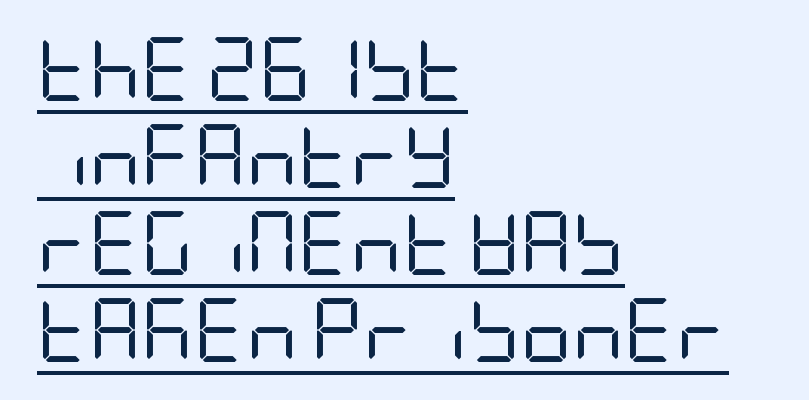
The image shows 64 px regular-weight, condensed sans-serif type, upright; set left-aligned, normal line spacing (1.36x), normal letter spacing, underlined; low stroke contrast and a large x-height.
